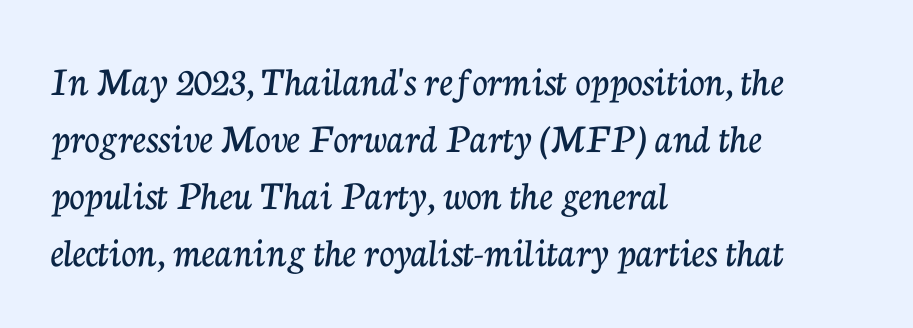
The image shows 42 px serif type; set left-aligned, normal line spacing (1.36x), normal letter spacing, not underlined; low stroke contrast and a medium x-height.
